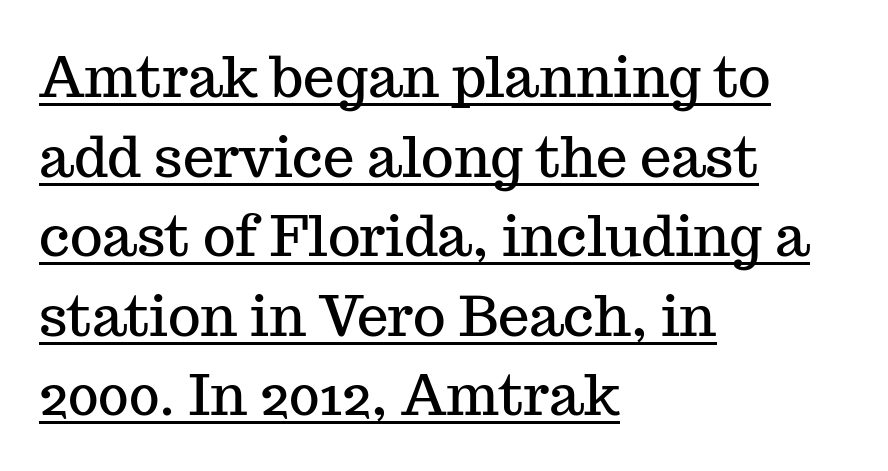
{"serif": "yes", "italic": "no", "width": "normal", "stroke_contrast": "medium", "x_height": "medium", "monospaced": "no", "underline": "yes", "align": "left", "line_spacing": "normal", "line_spacing_ratio": 1.42, "letter_spacing": "normal", "letter_spacing_em": 0.0, "glyph_px": 56}
